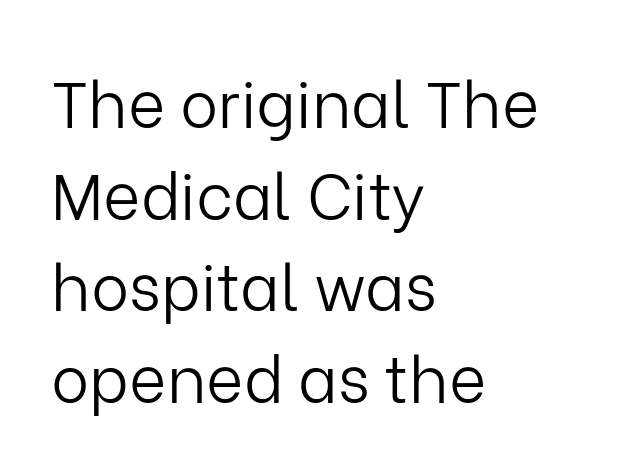
Q: Is the text bold? A: No.
Q: Is the text italic (slanted)? A: No, it is upright.
Q: Is the typeface a serif or a sans-serif typeface? A: Sans-serif.
Q: Is the text underlined? A: No.
Q: How is the paragraph aligned? A: Left-aligned.
Q: Is the spacing between letters normal or unusually wide? A: Normal.
Q: Is the spacing between lines tight, normal or loose? A: Normal.
Q: Width (condensed, normal, or wide)? A: Normal.
Q: Stroke contrast? A: Low.
Q: x-height? A: Medium.
Q: Monospaced? A: No.
